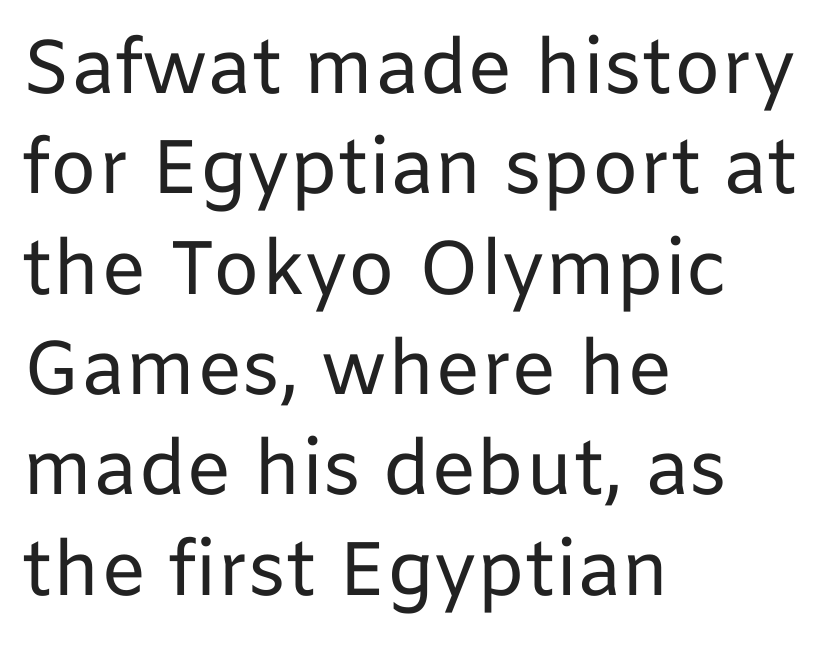
The image shows 76 px regular-weight sans-serif type, upright; set left-aligned, normal line spacing (1.32x), normal letter spacing, not underlined; low stroke contrast and a medium x-height.
